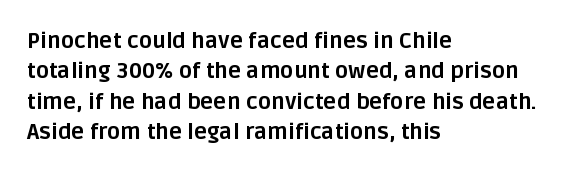
Q: Is the text bold? A: Yes.
Q: Is the text italic (slanted)? A: No, it is upright.
Q: Is the text underlined? A: No.
Q: How is the paragraph aligned? A: Left-aligned.
Q: Is the spacing between letters normal or unusually wide? A: Normal.
Q: Is the spacing between lines tight, normal or loose? A: Normal.
